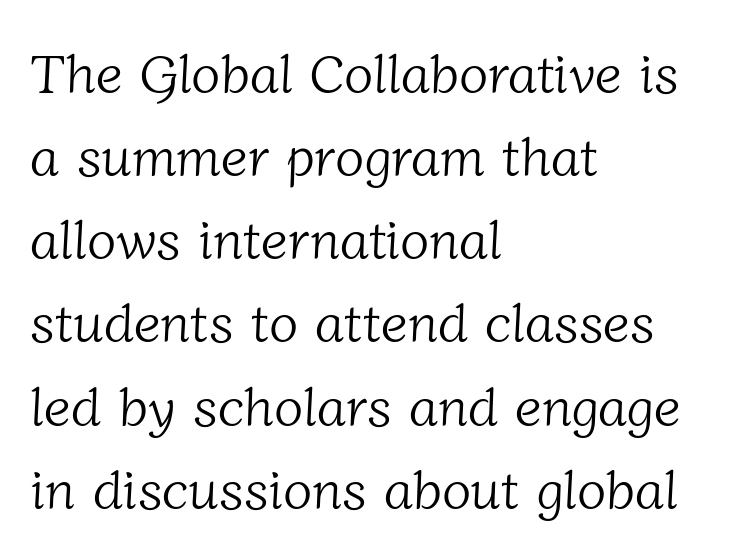
{"serif": "yes", "bold": "no", "weight": "light", "width": "normal", "stroke_contrast": "low", "x_height": "medium", "monospaced": "no", "underline": "no", "align": "left", "line_spacing": "normal", "line_spacing_ratio": 1.54, "letter_spacing": "normal", "letter_spacing_em": 0.0, "glyph_px": 54}
